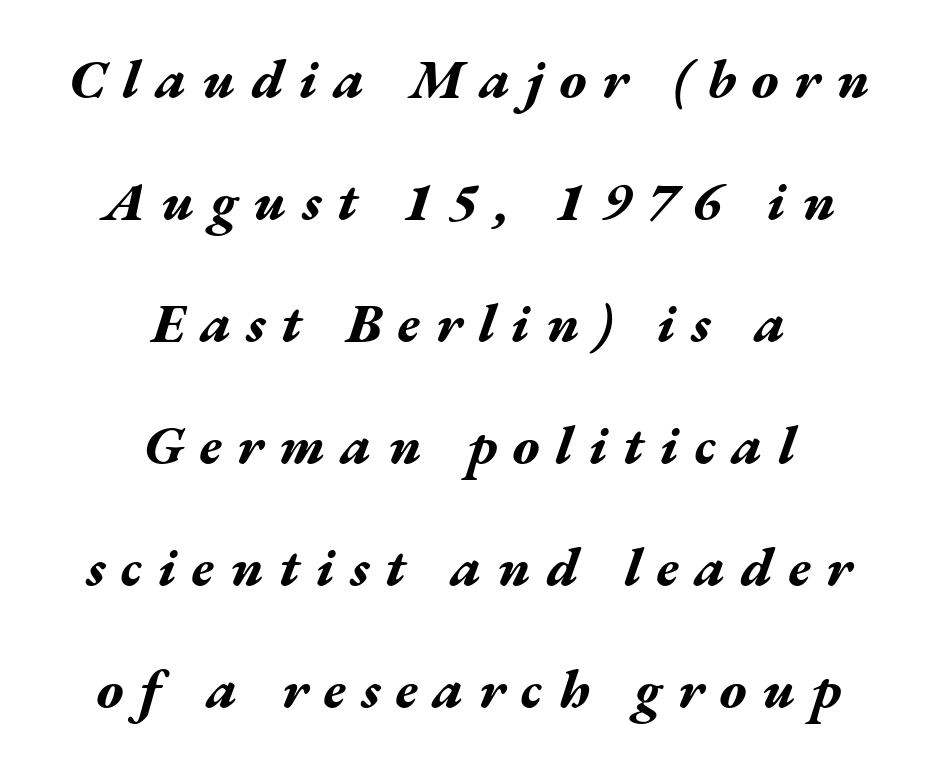
{"italic": "yes", "lean": "right", "slant_degrees": 17, "bold": "yes", "weight": "bold", "width": "wide", "stroke_contrast": "medium", "x_height": "medium", "monospaced": "no", "underline": "no", "align": "center", "line_spacing": "loose", "line_spacing_ratio": 2.22, "letter_spacing": "wide", "letter_spacing_em": 0.29, "glyph_px": 55}
